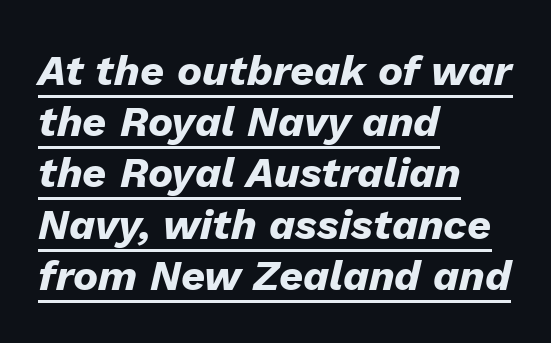
{"italic": "yes", "lean": "right", "slant_degrees": 13, "bold": "yes", "weight": "heavy", "width": "normal", "stroke_contrast": "low", "x_height": "medium", "monospaced": "no", "underline": "yes", "align": "left", "line_spacing_ratio": 1.22, "letter_spacing": "normal", "letter_spacing_em": 0.0, "glyph_px": 42}
